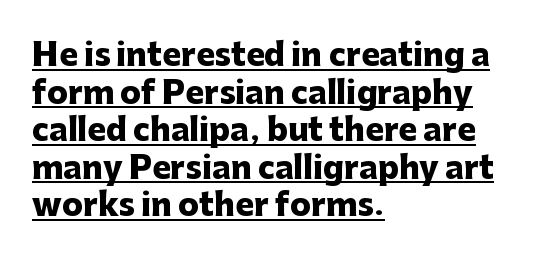
The image shows 31 px heavy sans-serif type, upright; set left-aligned, line spacing 1.21x, normal letter spacing, underlined; low stroke contrast and a medium x-height.
